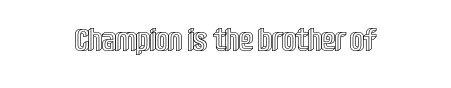
{"italic": "no", "width": "condensed", "x_height": "large", "monospaced": "no", "underline": "no", "letter_spacing": "normal", "letter_spacing_em": 0.0, "glyph_px": 31}
